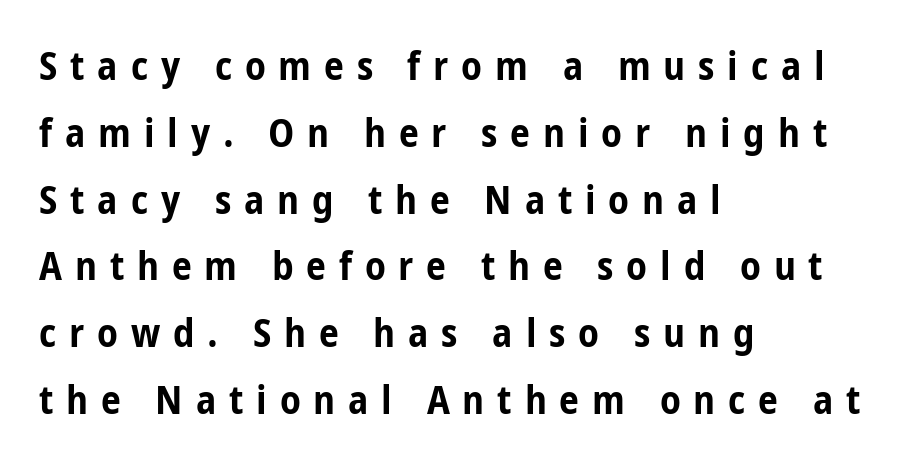
Underline: absent. These lines were composed using upright roman letters. Note the varied advance widths — an 'i' is clearly narrower than an 'm'. These lines are composed in type without serifs. There is plenty of visible air inserted between adjacent glyphs.
